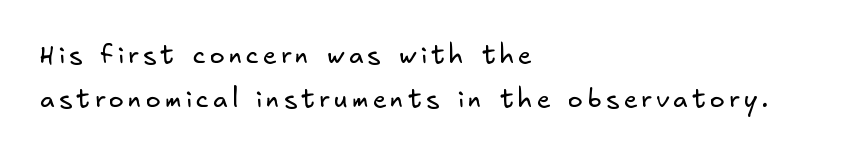
The image shows 25 px text type; set left-aligned, line spacing 1.76x, not underlined.
